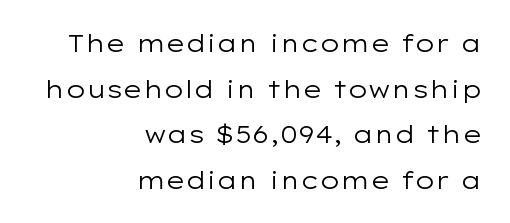
{"italic": "no", "bold": "no", "underline": "no", "align": "right", "line_spacing": "loose", "line_spacing_ratio": 1.9, "letter_spacing": "normal", "letter_spacing_em": 0.0, "glyph_px": 24}
